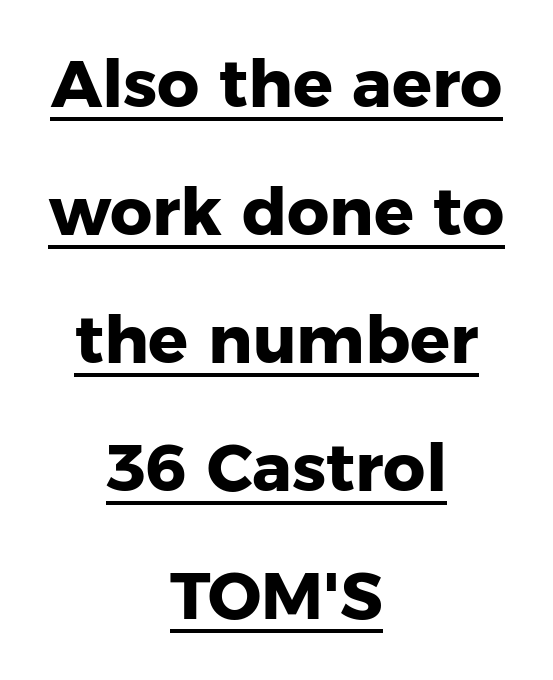
Beneath each row of characters lies a ruled line. Is the block centered? Yes — each line is placed symmetrically about the middle. Every character sits straight up, as roman type does. Its strokes are broad and dark, the hallmark of bold type. Are there feet on the stems? There aren't — it's a sans. Glyph-to-glyph distance matches everyday printed text.
